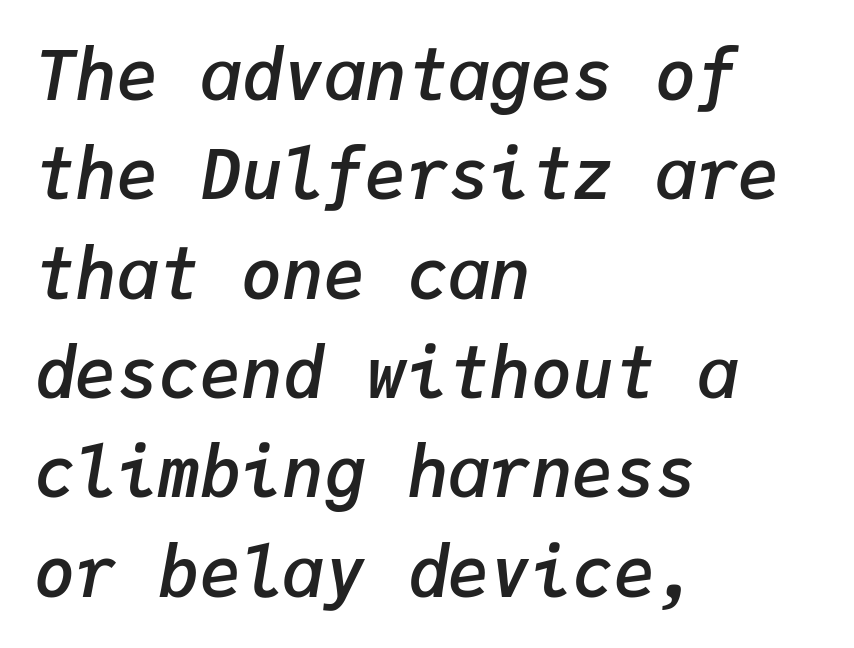
{"italic": "yes", "lean": "right", "slant_degrees": 9, "bold": "semi", "weight": "semibold", "width": "normal", "stroke_contrast": "low", "x_height": "medium", "monospaced": "yes", "underline": "no", "align": "left", "line_spacing": "normal", "line_spacing_ratio": 1.44, "letter_spacing": "normal", "letter_spacing_em": 0.0, "glyph_px": 69}
